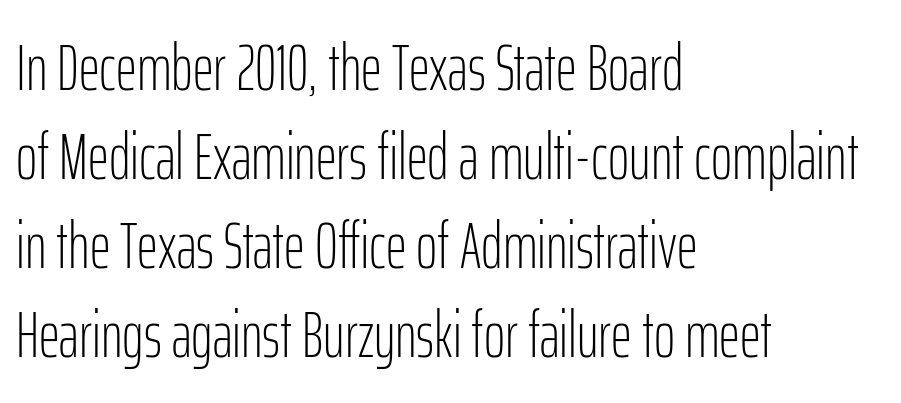
{"serif": "no", "italic": "no", "bold": "no", "weight": "light", "width": "condensed", "stroke_contrast": "low", "x_height": "medium", "monospaced": "no", "underline": "no", "align": "left", "line_spacing": "normal", "line_spacing_ratio": 1.37, "letter_spacing": "normal", "letter_spacing_em": 0.0, "glyph_px": 65}
